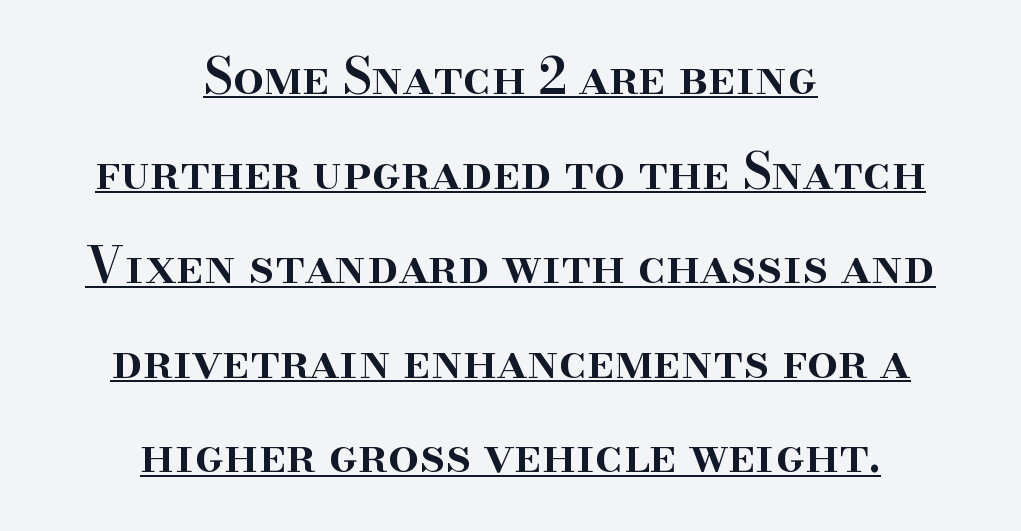
Q: Is the text bold? A: Semi-bold.
Q: Is the text italic (slanted)? A: No, it is upright.
Q: Is the typeface a serif or a sans-serif typeface? A: Serif.
Q: Is the text underlined? A: Yes.
Q: How is the paragraph aligned? A: Centered.
Q: Is the spacing between letters normal or unusually wide? A: Normal.
Q: Is the spacing between lines tight, normal or loose? A: Loose.
Q: Width (condensed, normal, or wide)? A: Normal.
Q: Stroke contrast? A: High.
Q: x-height? A: Small.
Q: Monospaced? A: No.
